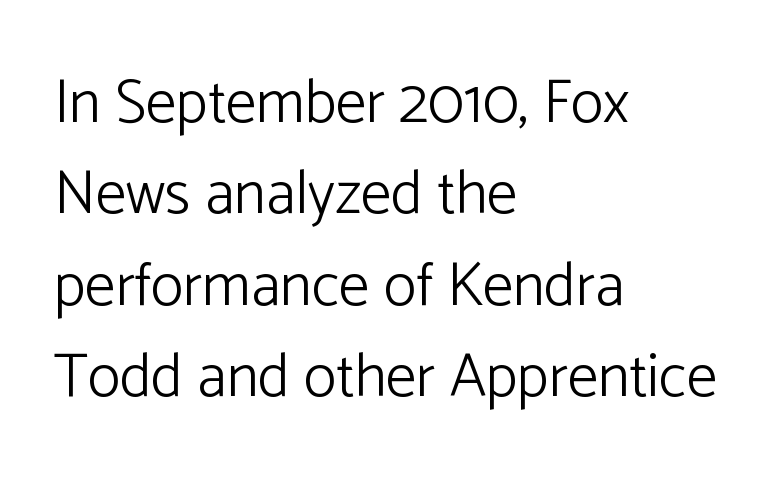
Q: Is the text bold? A: No.
Q: Is the text italic (slanted)? A: No, it is upright.
Q: Is the typeface a serif or a sans-serif typeface? A: Sans-serif.
Q: Is the text underlined? A: No.
Q: How is the paragraph aligned? A: Left-aligned.
Q: Is the spacing between letters normal or unusually wide? A: Normal.
Q: Is the spacing between lines tight, normal or loose? A: Normal.
Q: Width (condensed, normal, or wide)? A: Normal.
Q: Stroke contrast? A: Low.
Q: x-height? A: Medium.
Q: Monospaced? A: No.
